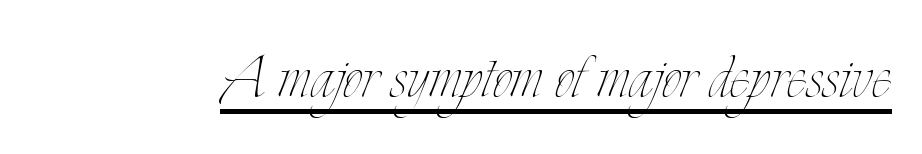
Q: Is the text bold? A: No.
Q: Is the text italic (slanted)? A: Yes.
Q: Is the text underlined? A: Yes.
Q: Is the spacing between letters normal or unusually wide? A: Normal.
Q: Width (condensed, normal, or wide)? A: Condensed.
Q: Stroke contrast? A: Low.
Q: x-height? A: Small.
Q: Monospaced? A: No.
